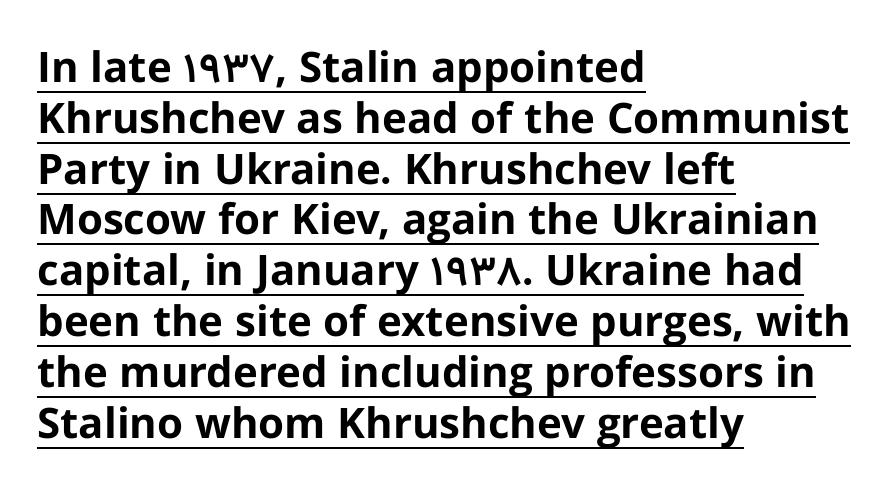
No feet cap the strokes, marking this as sans-serif type. Ascenders rise straight up at ninety degrees. Honestly, the letter spacing is just normal — you wouldn't notice it. The face used here is proportionally spaced, like ordinary book or web type. Leftover space on each line is placed entirely after the last word.
